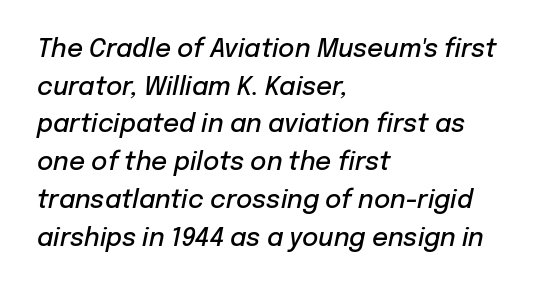
Q: Is the text bold? A: Semi-bold.
Q: Is the text italic (slanted)? A: Yes, it leans right by about 12 degrees.
Q: Is the text underlined? A: No.
Q: How is the paragraph aligned? A: Left-aligned.
Q: Is the spacing between letters normal or unusually wide? A: Normal.
Q: Is the spacing between lines tight, normal or loose? A: Normal.
